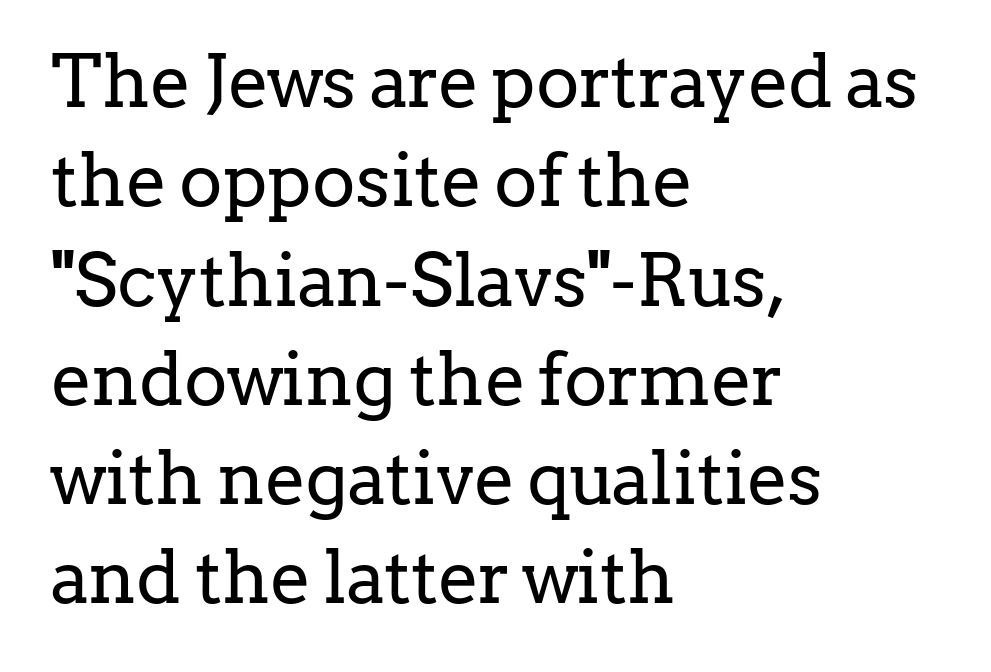
Q: Is the text bold? A: No.
Q: Is the text italic (slanted)? A: No, it is upright.
Q: Is the typeface a serif or a sans-serif typeface? A: Serif.
Q: Is the text underlined? A: No.
Q: How is the paragraph aligned? A: Left-aligned.
Q: Is the spacing between letters normal or unusually wide? A: Normal.
Q: Is the spacing between lines tight, normal or loose? A: Normal.
Q: Width (condensed, normal, or wide)? A: Normal.
Q: Stroke contrast? A: Low.
Q: x-height? A: Medium.
Q: Monospaced? A: No.
